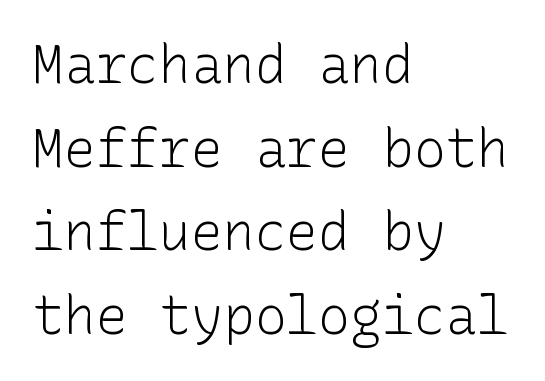
The image shows 53 px light sans-serif type, upright; set left-aligned, normal line spacing (1.58x), normal letter spacing, not underlined; low stroke contrast and a medium x-height.
